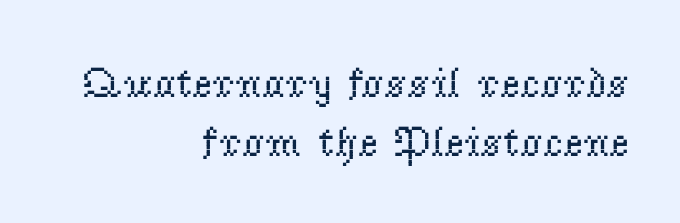
{"serif": "yes", "italic": "no", "bold": "no", "weight": "regular", "width": "normal", "stroke_contrast": "low", "x_height": "small", "monospaced": "no", "underline": "no", "align": "right", "line_spacing": "normal", "line_spacing_ratio": 1.37, "letter_spacing": "normal", "letter_spacing_em": 0.0, "glyph_px": 43}
